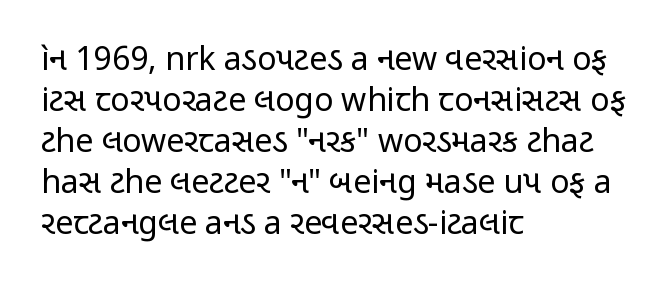
The image shows 32 px regular-weight, condensed sans-serif type, upright; set left-aligned, normal line spacing (1.28x), normal letter spacing, not underlined; low stroke contrast and a medium x-height.
